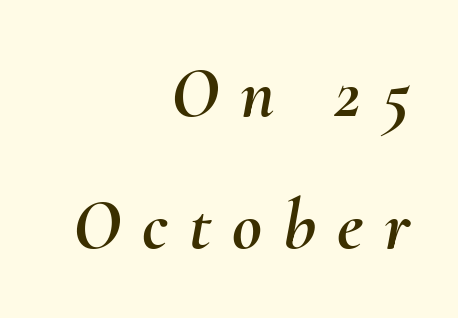
The image shows 73 px text type, italic (leaning right); set right-aligned, line spacing 1.81x, unusually wide letter spacing (+0.29 em), not underlined; medium stroke contrast and a small x-height.
